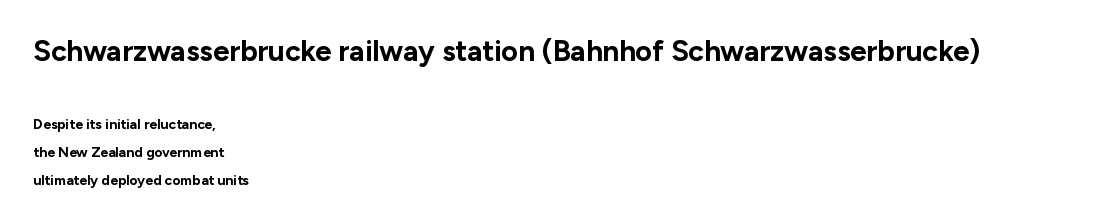
Is this a sans? Yes — the strokes have no serifs. Look at the glyph heights: the upper group is clearly the bigger setting. Underline: absent. The passage is arranged the way most books set body copy — flush left.
